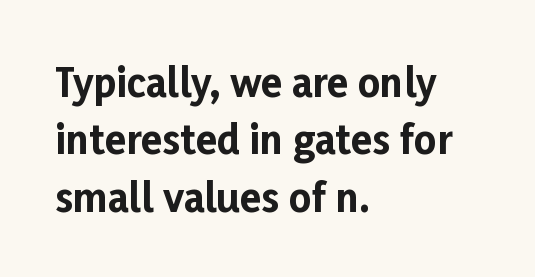
A clean baseline with only descenders dipping below it. Between one letter and the next there's only the usual sliver of space. Heft: maximum for text — a bold. Leading: standard.
